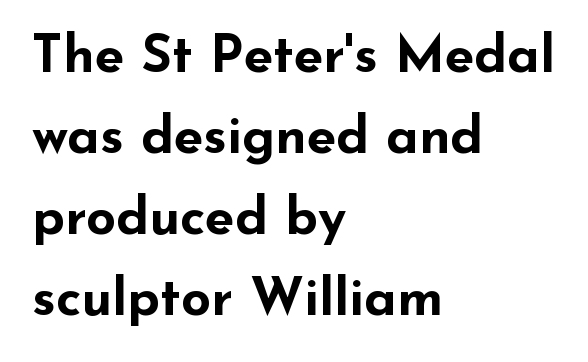
{"serif": "no", "italic": "no", "bold": "yes", "weight": "bold", "width": "wide", "stroke_contrast": "low", "x_height": "small", "monospaced": "no", "underline": "no", "align": "left", "line_spacing": "normal", "line_spacing_ratio": 1.53, "letter_spacing": "normal", "letter_spacing_em": 0.0, "glyph_px": 53}
